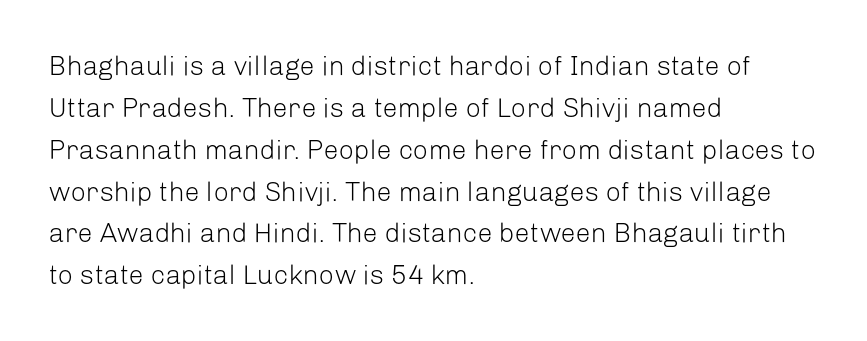
The image shows 27 px text type, upright; set left-aligned, normal line spacing (1.55x), normal letter spacing, not underlined.
